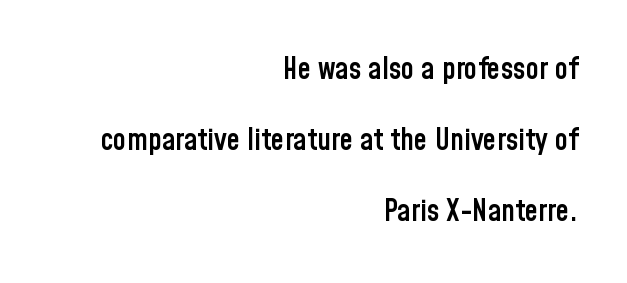
The image shows 30 px semibold, condensed sans-serif type, upright; set right-aligned, loose line spacing (2.36x), normal letter spacing, not underlined; low stroke contrast and a medium x-height.
